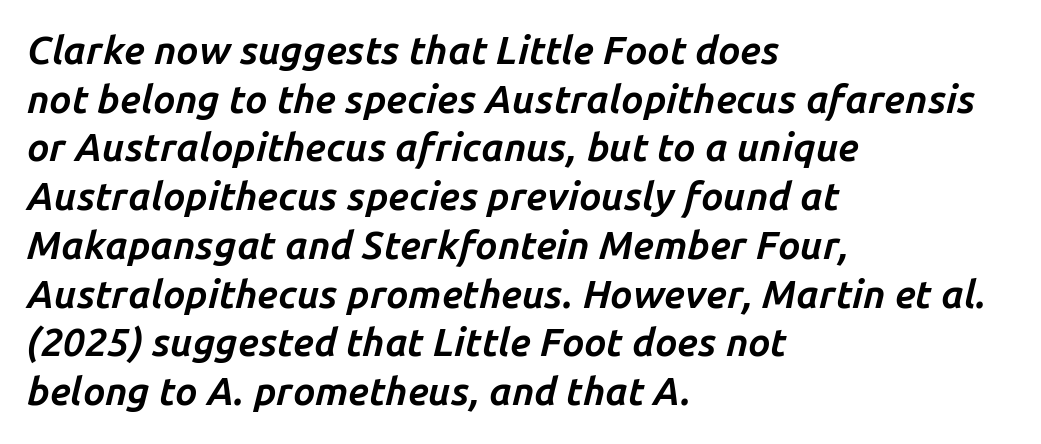
Q: Is the text bold? A: Yes.
Q: Is the text italic (slanted)? A: Yes, it leans right by about 14 degrees.
Q: Is the text underlined? A: No.
Q: How is the paragraph aligned? A: Left-aligned.
Q: Is the spacing between letters normal or unusually wide? A: Normal.
Q: Is the spacing between lines tight, normal or loose? A: Normal.
Q: Width (condensed, normal, or wide)? A: Normal.
Q: Stroke contrast? A: Low.
Q: x-height? A: Medium.
Q: Monospaced? A: No.
